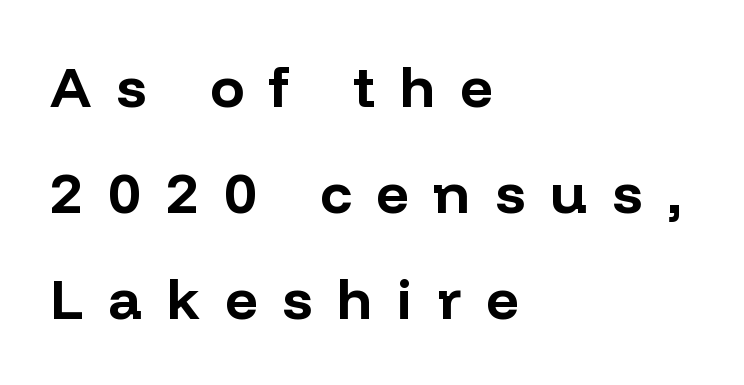
{"serif": "no", "italic": "no", "bold": "yes", "weight": "bold", "width": "normal", "stroke_contrast": "low", "x_height": "medium", "monospaced": "no", "underline": "no", "align": "left", "line_spacing_ratio": 1.86, "letter_spacing": "wide", "letter_spacing_em": 0.44, "glyph_px": 57}
